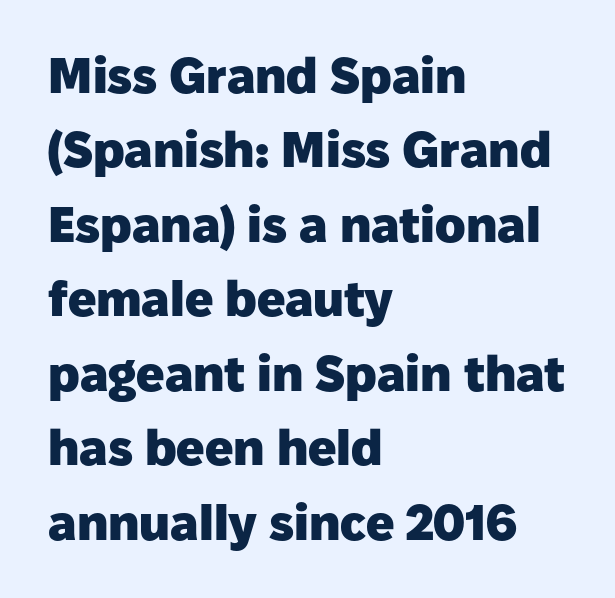
Upright lettering throughout. Summary of weight: heavy, a full bold. This sample has the flowing, uneven cadence of proportional lettering. Words appear dense and cohesive because spacing is normal.
